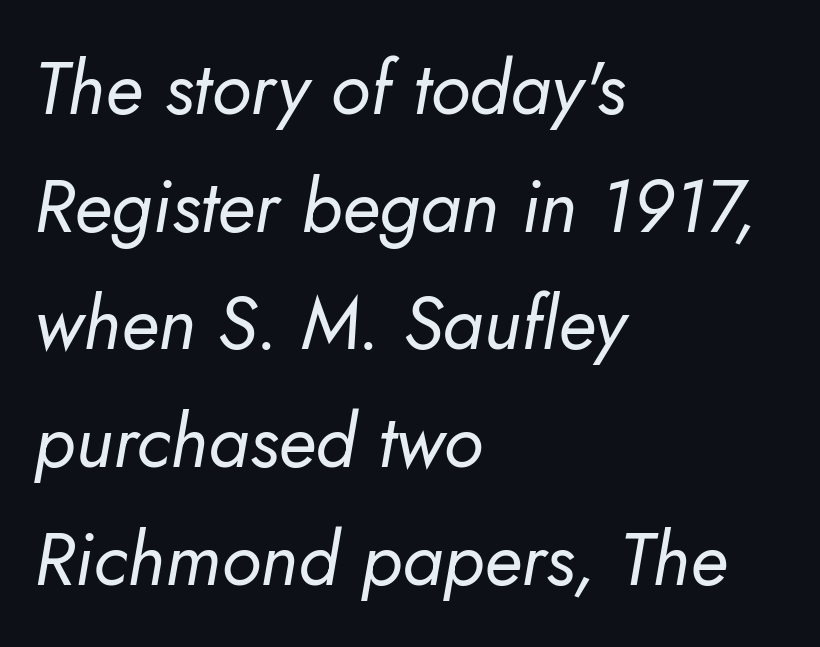
These lines are set flush left with a ragged right edge. The passage shown is typed in a proportional face where columns would drift. Successive baselines arrive at the customary interval. The font is comparable to plain body text, perhaps lighter. Type without underlining. Nobody touched the tracking dial on this one.
